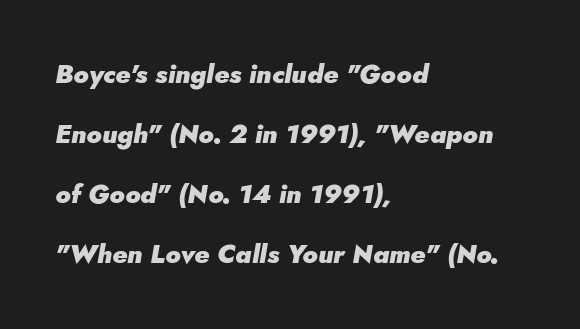
{"italic": "yes", "lean": "right", "slant_degrees": 5, "bold": "yes", "underline": "no", "align": "left", "line_spacing": "loose", "line_spacing_ratio": 2.31, "letter_spacing": "normal", "letter_spacing_em": 0.0, "glyph_px": 26}
